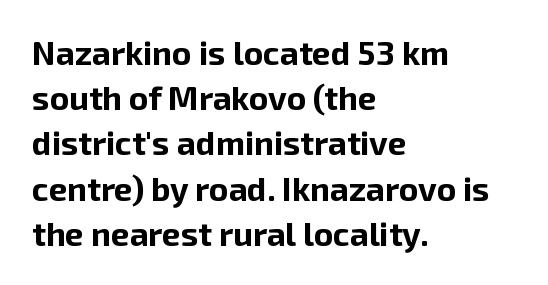
{"serif": "no", "italic": "no", "bold": "yes", "weight": "bold", "width": "normal", "stroke_contrast": "low", "x_height": "medium", "monospaced": "no", "underline": "no", "align": "left", "line_spacing": "normal", "line_spacing_ratio": 1.37, "letter_spacing": "normal", "letter_spacing_em": 0.0, "glyph_px": 33}
